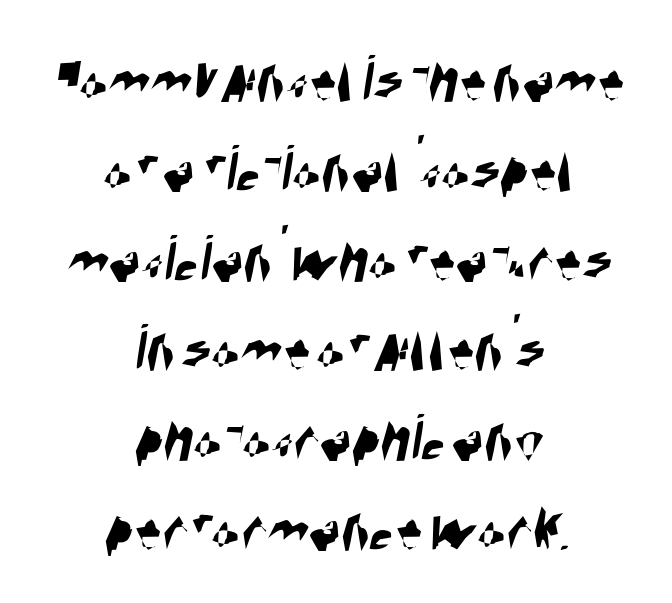
Q: Is the typeface a serif or a sans-serif typeface? A: Sans-serif.
Q: Is the text underlined? A: No.
Q: How is the paragraph aligned? A: Centered.
Q: Is the spacing between letters normal or unusually wide? A: Normal.
Q: Is the spacing between lines tight, normal or loose? A: Normal.
Q: Width (condensed, normal, or wide)? A: Condensed.
Q: Stroke contrast? A: High.
Q: x-height? A: Large.
Q: Monospaced? A: No.
